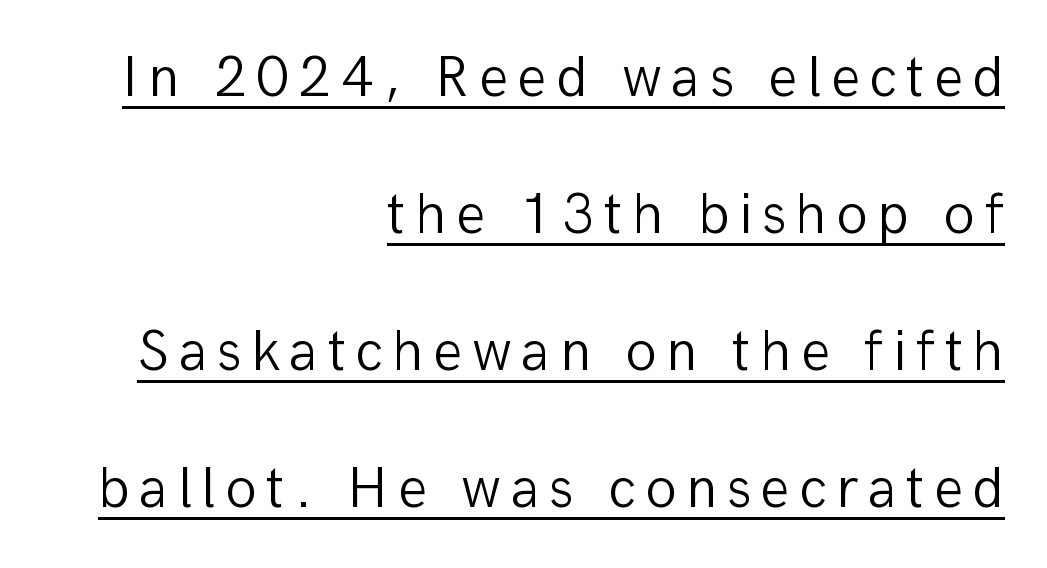
Think standard paragraph weight, or any step lighter than that. Reading down the column, the eye jumps a long way to each next line. Looks like regular typesetting: each glyph gets only the width it needs. Type style note: lacks serifs. Rendered with straight, roman letterforms. A baseline rule has been typeset under these characters.
